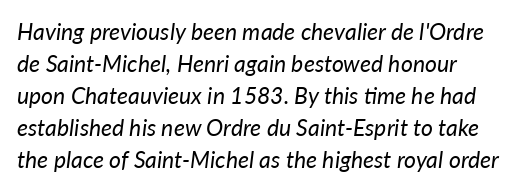
{"italic": "yes", "lean": "right", "slant_degrees": 7, "bold": "no", "underline": "no", "line_spacing": "normal", "line_spacing_ratio": 1.39, "letter_spacing": "normal", "letter_spacing_em": 0.0, "glyph_px": 23}
